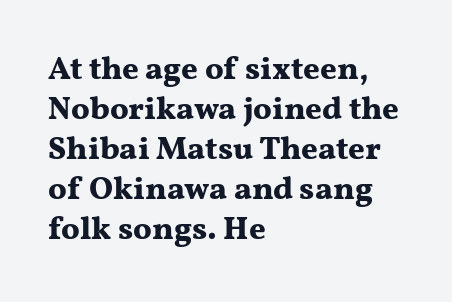
The specimen omits any rule beneath the text block's lines. What kind of face is this? One with serifs. Looks like regular typesetting: each glyph gets only the width it needs. Nobody touched the tracking dial on this one.
